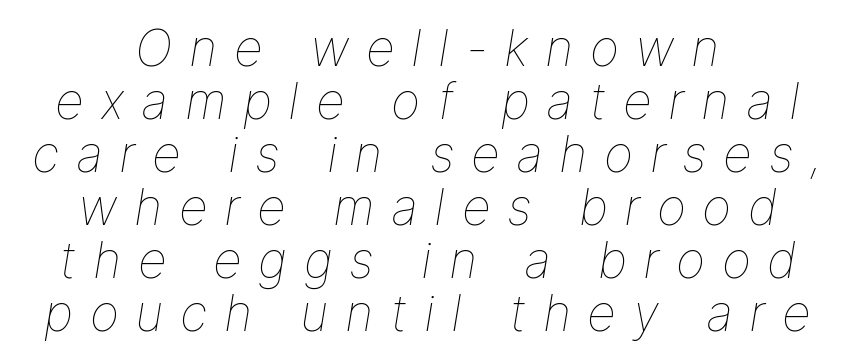
{"italic": "yes", "lean": "right", "slant_degrees": 9, "bold": "no", "weight": "thin", "width": "normal", "stroke_contrast": "low", "x_height": "medium", "monospaced": "no", "underline": "no", "align": "center", "line_spacing": "tight", "line_spacing_ratio": 1.06, "letter_spacing": "wide", "letter_spacing_em": 0.33, "glyph_px": 50}
